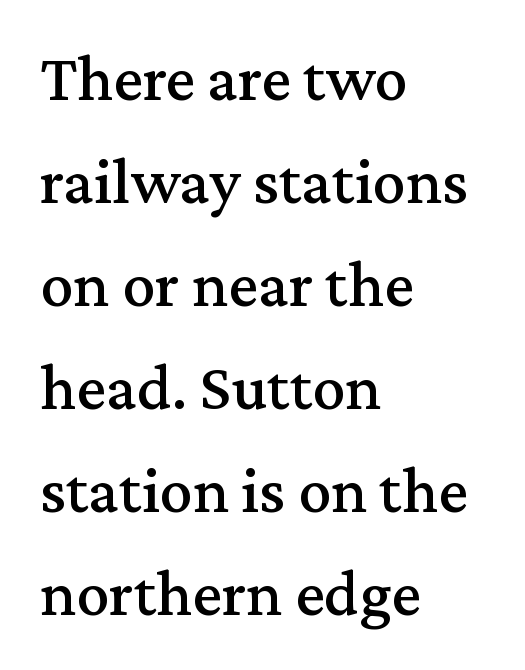
Q: Is the text italic (slanted)? A: No, it is upright.
Q: Is the typeface a serif or a sans-serif typeface? A: Serif.
Q: Is the text underlined? A: No.
Q: How is the paragraph aligned? A: Left-aligned.
Q: Is the spacing between letters normal or unusually wide? A: Normal.
Q: Is the spacing between lines tight, normal or loose? A: Normal.
Q: Width (condensed, normal, or wide)? A: Normal.
Q: Stroke contrast? A: Medium.
Q: x-height? A: Medium.
Q: Monospaced? A: No.
